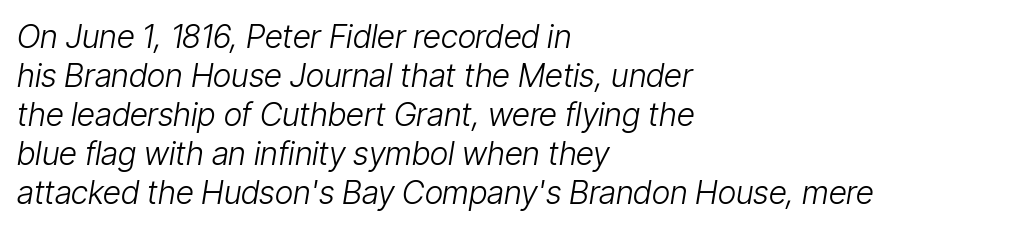
The image shows 32 px light, condensed type, italic (leaning right); set left-aligned, line spacing 1.22x, normal letter spacing, not underlined; low stroke contrast and a medium x-height.
